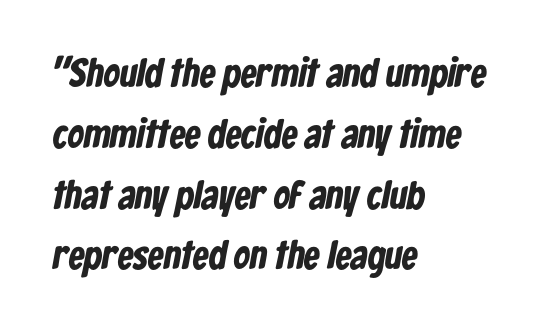
Q: Is the text bold? A: Yes.
Q: Is the typeface a serif or a sans-serif typeface? A: Sans-serif.
Q: Is the text underlined? A: No.
Q: How is the paragraph aligned? A: Left-aligned.
Q: Is the spacing between letters normal or unusually wide? A: Normal.
Q: Is the spacing between lines tight, normal or loose? A: Normal.
Q: Width (condensed, normal, or wide)? A: Condensed.
Q: Stroke contrast? A: Low.
Q: x-height? A: Medium.
Q: Monospaced? A: No.
